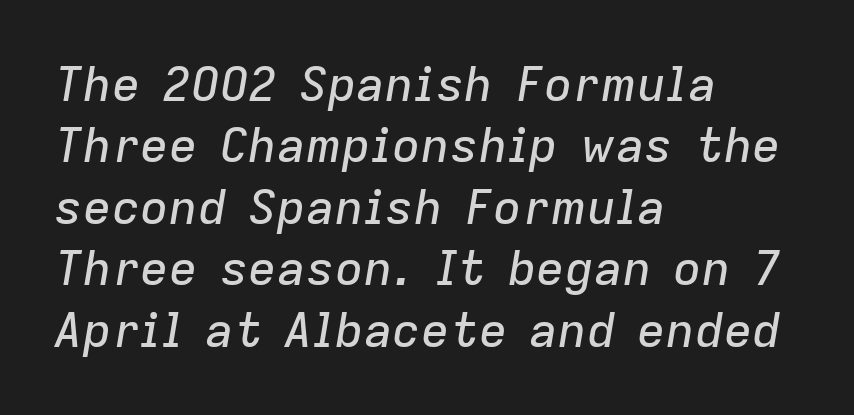
The rag falls on the right side of this text block. The space directly below the letters is spotless. Standard letterfit; no display-style spreading of the glyphs. Every character sits at an angle, as italics do. The passage shown is typed in a proportional face where columns would drift. Vertical spacing — default.
